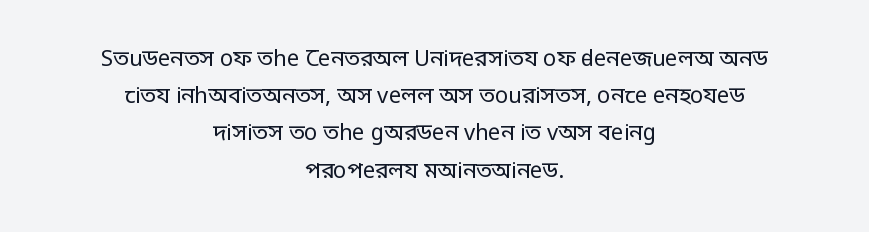
Q: Is the text bold? A: No.
Q: Is the text italic (slanted)? A: No, it is upright.
Q: Is the text underlined? A: No.
Q: How is the paragraph aligned? A: Centered.
Q: Is the spacing between letters normal or unusually wide? A: Normal.
Q: Is the spacing between lines tight, normal or loose? A: Normal.
